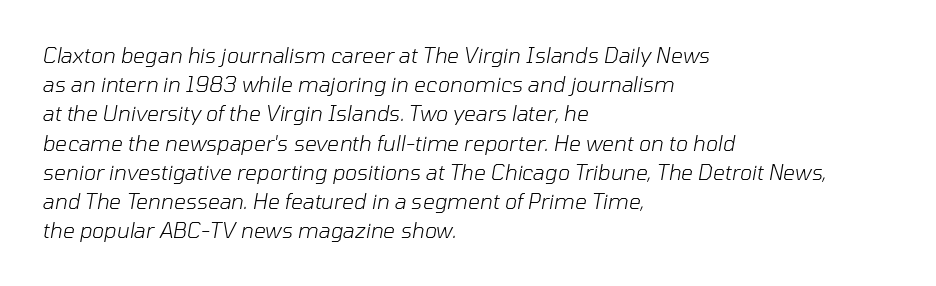
The image shows 21 px text type, italic (leaning right); set left-aligned, normal line spacing (1.39x), normal letter spacing, not underlined.
